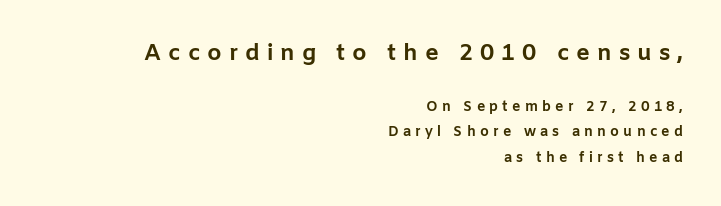
Q: Is the text bold? A: Yes.
Q: Is the text italic (slanted)? A: No, it is upright.
Q: Is the text underlined? A: No.
Q: How is the paragraph aligned? A: Right-aligned.
Q: Is the spacing between letters normal or unusually wide? A: Unusually wide.
Q: Which block of text is set in a larger size, the first (top) or the second (bottom)? A: The first (top) one.
